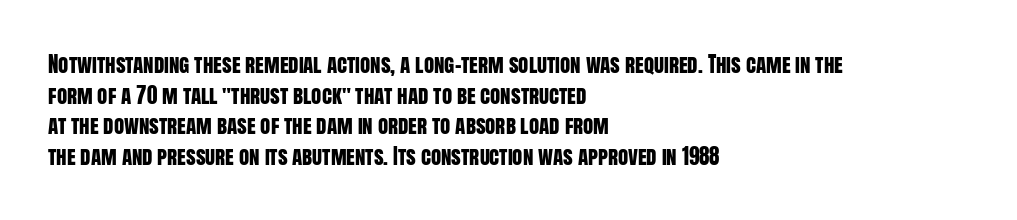
The image shows 21 px text type, upright; set left-aligned, normal line spacing (1.46x), normal letter spacing, not underlined.
